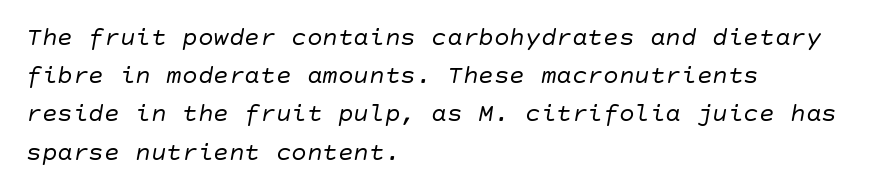
The image shows 26 px text type, italic (leaning right); set left-aligned, normal line spacing (1.47x), normal letter spacing, not underlined.
